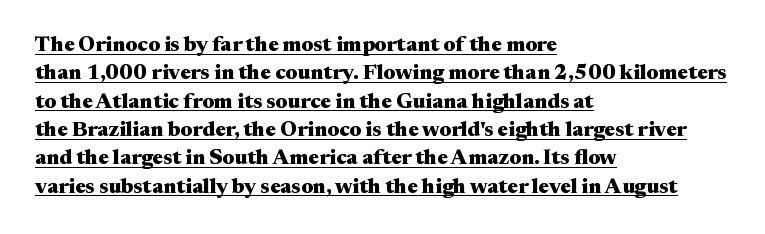
{"italic": "no", "bold": "yes", "underline": "yes", "align": "left", "line_spacing": "normal", "line_spacing_ratio": 1.35, "letter_spacing": "normal", "letter_spacing_em": 0.0, "glyph_px": 21}
